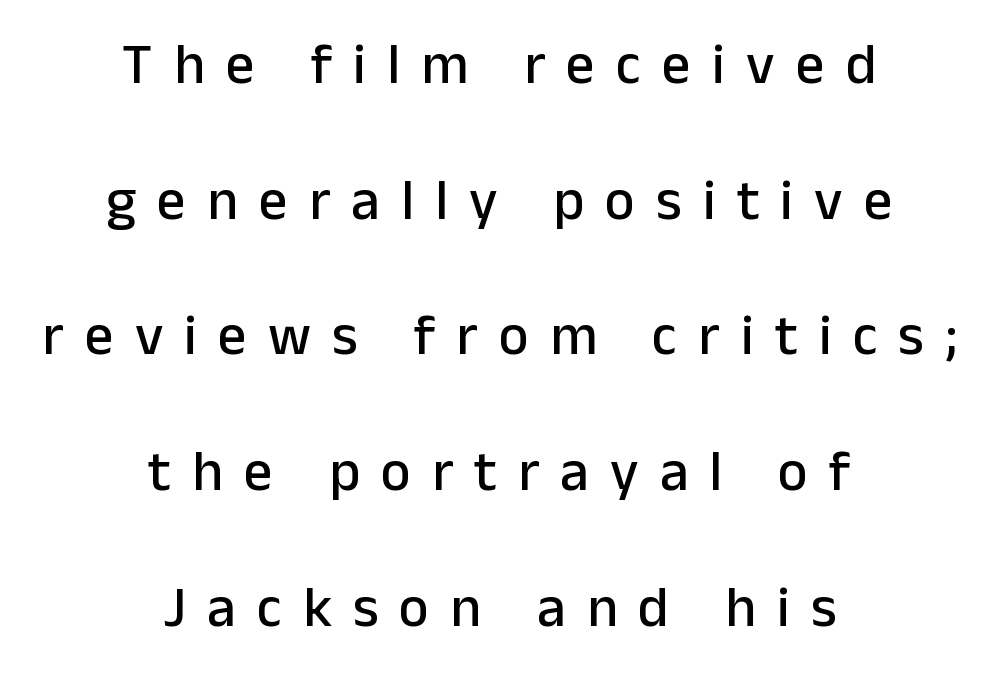
Q: Is the text italic (slanted)? A: No, it is upright.
Q: Is the typeface a serif or a sans-serif typeface? A: Sans-serif.
Q: Is the text underlined? A: No.
Q: How is the paragraph aligned? A: Centered.
Q: Is the spacing between letters normal or unusually wide? A: Unusually wide.
Q: Is the spacing between lines tight, normal or loose? A: Loose.
Q: Width (condensed, normal, or wide)? A: Normal.
Q: Stroke contrast? A: Low.
Q: x-height? A: Medium.
Q: Monospaced? A: No.
